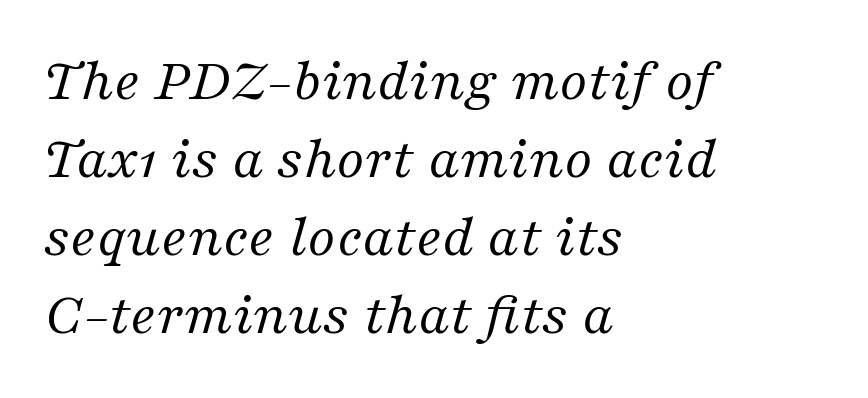
Q: Is the text bold? A: No.
Q: Is the text italic (slanted)? A: Yes, it leans right by about 16 degrees.
Q: Is the typeface a serif or a sans-serif typeface? A: Serif.
Q: Is the text underlined? A: No.
Q: How is the paragraph aligned? A: Left-aligned.
Q: Is the spacing between letters normal or unusually wide? A: Normal.
Q: Is the spacing between lines tight, normal or loose? A: Normal.
Q: Width (condensed, normal, or wide)? A: Normal.
Q: Stroke contrast? A: Medium.
Q: x-height? A: Medium.
Q: Monospaced? A: No.
